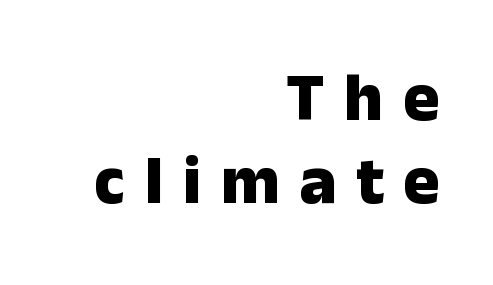
The glyphs are unaccompanied by any horizontal stroke below them. Nope, not italic — everything's standing straight. The face used here is a sans, in the tradition of grotesques and geometrics. The typesetter chose a ragged-left arrangement here.
